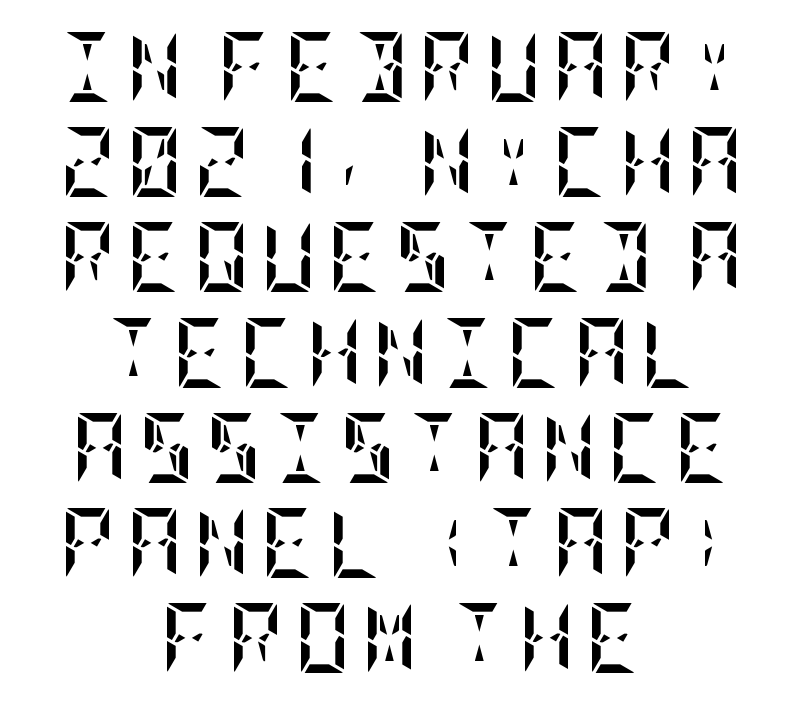
This is the regular roman posture of the typeface. Typeset on center — no edge is straight. Strokes here are thick enough to call this a true bold. Compared with typical paragraphs, the rows here are spaced about the same. Decoration check: the copy has no underline.
